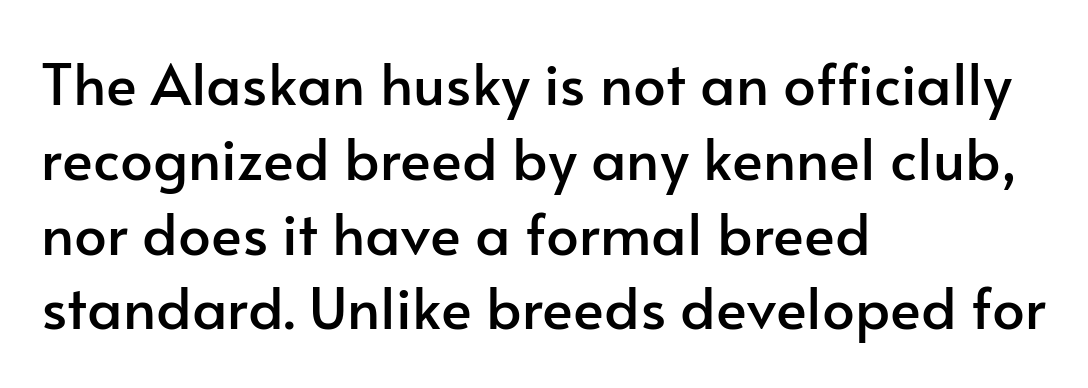
Q: Is the text italic (slanted)? A: No, it is upright.
Q: Is the typeface a serif or a sans-serif typeface? A: Sans-serif.
Q: Is the text underlined? A: No.
Q: How is the paragraph aligned? A: Left-aligned.
Q: Is the spacing between letters normal or unusually wide? A: Normal.
Q: Is the spacing between lines tight, normal or loose? A: Normal.
Q: Width (condensed, normal, or wide)? A: Normal.
Q: Stroke contrast? A: Low.
Q: x-height? A: Small.
Q: Monospaced? A: No.
